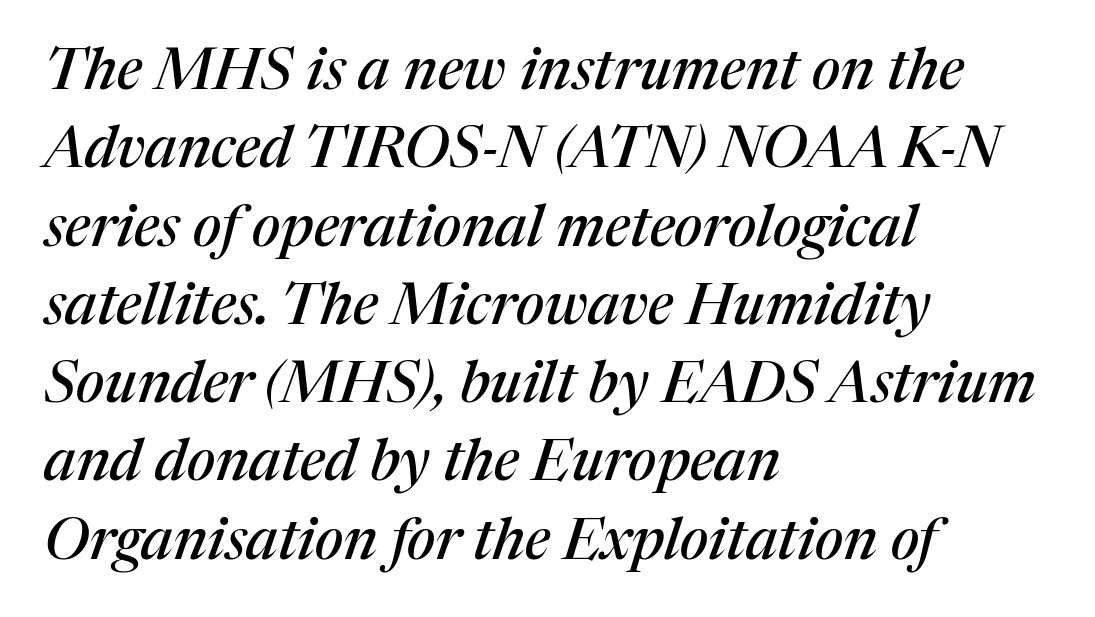
Is this a sans? No — the strokes have serifs. A typesetter would call this zero additional tracking. Horizontal alignment here is leftward, the default for most running prose. No word sits above an underline.
